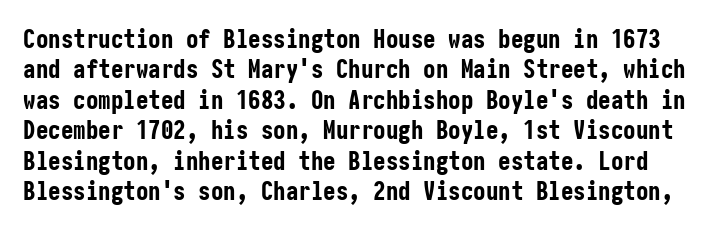
The image shows 25 px bold type, upright; set line spacing 1.22x, normal letter spacing, not underlined.
